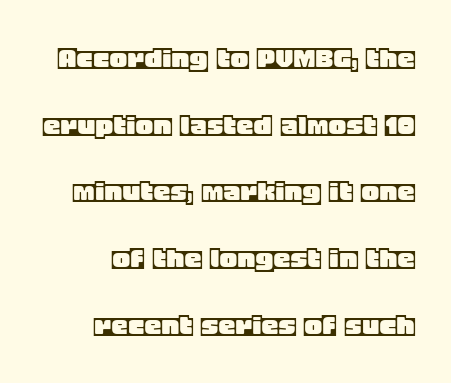
{"italic": "no", "width": "normal", "x_height": "large", "monospaced": "no", "underline": "no", "align": "right", "line_spacing": "loose", "line_spacing_ratio": 1.96, "letter_spacing": "normal", "letter_spacing_em": 0.0, "glyph_px": 34}
